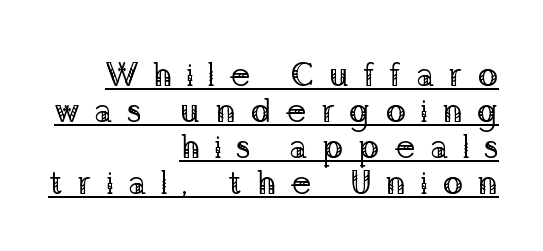
The image shows 34 px regular-weight serif type, upright; set right-aligned, tight line spacing (1.06x), unusually wide letter spacing (+0.42 em), underlined; low stroke contrast and a medium x-height.
